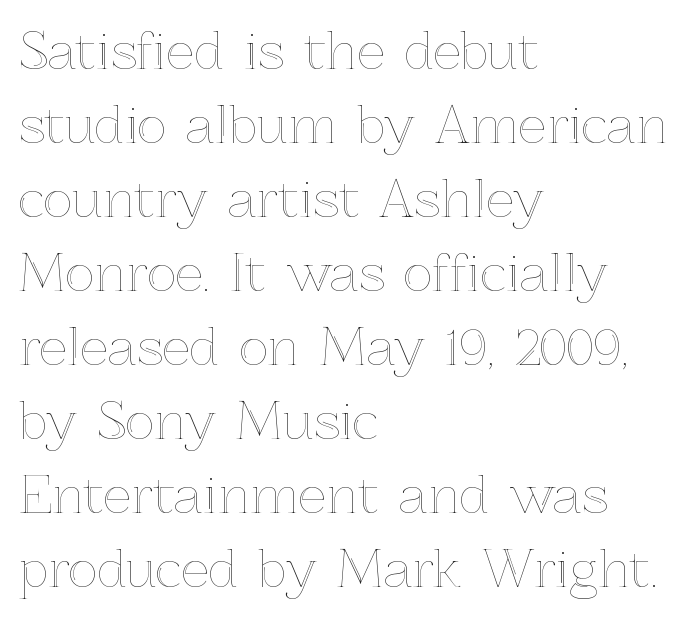
{"italic": "no", "width": "normal", "x_height": "medium", "monospaced": "no", "underline": "no", "align": "left", "line_spacing": "normal", "line_spacing_ratio": 1.48, "letter_spacing": "normal", "letter_spacing_em": 0.0, "glyph_px": 50}
